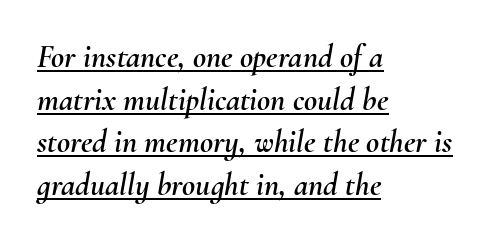
The image shows 32 px text type, italic (leaning right); set left-aligned, normal line spacing (1.33x), normal letter spacing, underlined; medium stroke contrast and a small x-height.
